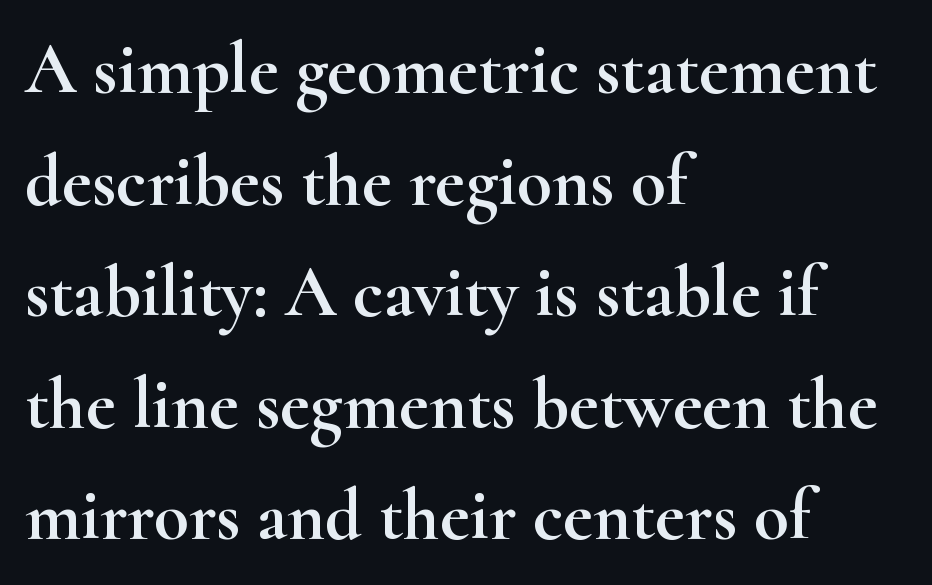
Q: Is the text italic (slanted)? A: No, it is upright.
Q: Is the typeface a serif or a sans-serif typeface? A: Serif.
Q: Is the text underlined? A: No.
Q: How is the paragraph aligned? A: Left-aligned.
Q: Is the spacing between letters normal or unusually wide? A: Normal.
Q: Is the spacing between lines tight, normal or loose? A: Normal.
Q: Width (condensed, normal, or wide)? A: Wide.
Q: Stroke contrast? A: High.
Q: x-height? A: Small.
Q: Monospaced? A: No.
